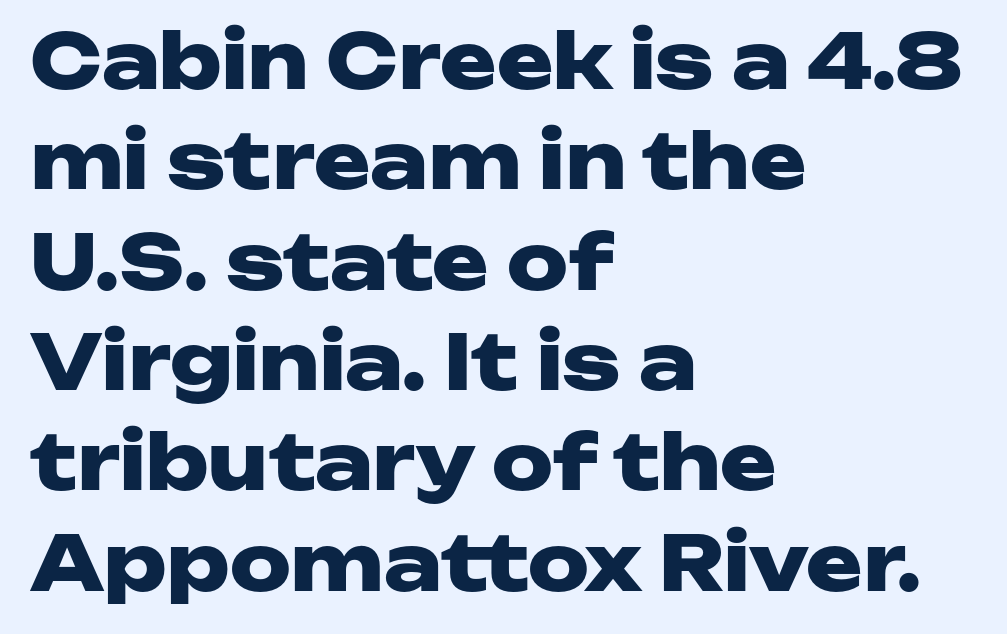
{"serif": "no", "italic": "no", "bold": "yes", "weight": "heavy", "width": "wide", "stroke_contrast": "low", "x_height": "medium", "monospaced": "no", "underline": "no", "align": "left", "line_spacing": "normal", "line_spacing_ratio": 1.32, "letter_spacing": "normal", "letter_spacing_em": 0.0, "glyph_px": 76}
